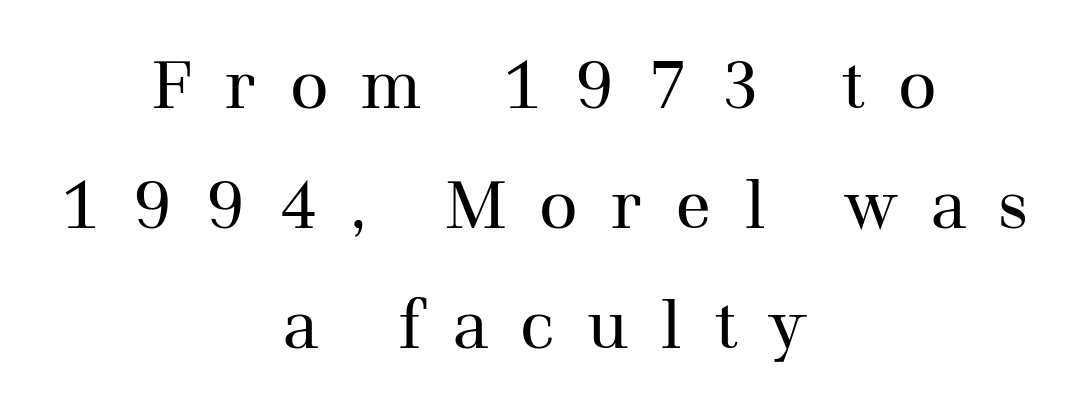
{"serif": "yes", "italic": "no", "bold": "no", "weight": "regular", "width": "normal", "stroke_contrast": "medium", "x_height": "medium", "monospaced": "no", "underline": "no", "align": "center", "line_spacing_ratio": 1.79, "letter_spacing": "wide", "letter_spacing_em": 0.49, "glyph_px": 67}
